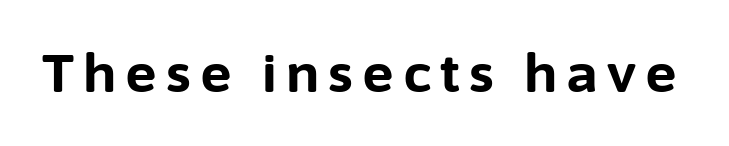
Character widths vary here, with narrow letters taking less room than wide ones. Ordinary non-slanted type is in use. Students, this is bold: see how much ink each stroke carries. Each letter's strokes conclude bluntly, with no projecting serifs.
